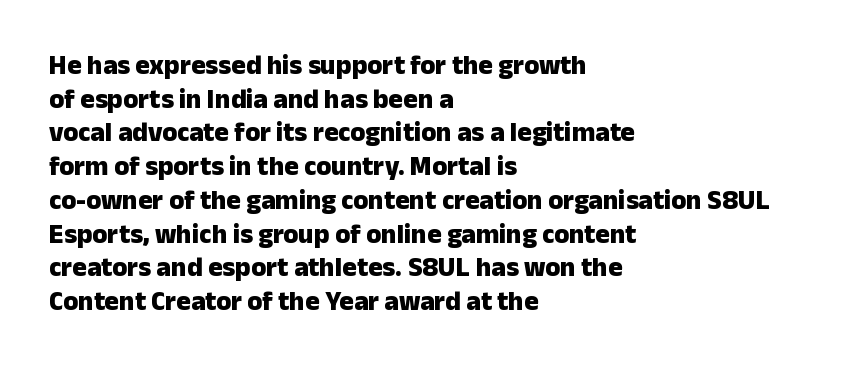
Its strokes are broad and dark, the hallmark of bold type. It's the straight-up-and-down kind of type. Regular leading. Caption: standard tracking, unaltered.
